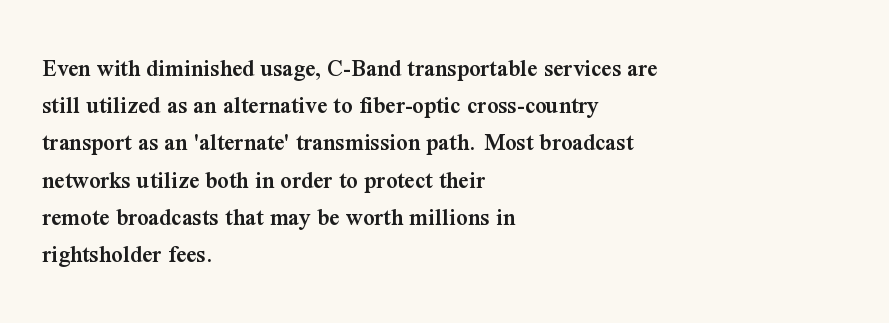
Normally led — the rows are evenly, conventionally spaced. Strokes here are thickened, but only to semibold level. Tracking value appears to be zero — textbook default spacing. A roman cut, with each character standing at attention. Teacher's note: observe the even left margin — that is flush-left alignment.
